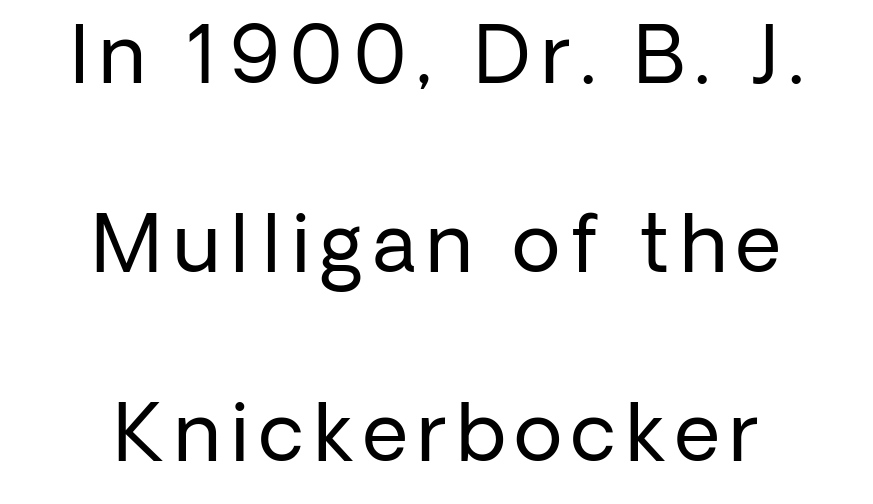
Q: Is the text bold? A: No.
Q: Is the text italic (slanted)? A: No, it is upright.
Q: Is the typeface a serif or a sans-serif typeface? A: Sans-serif.
Q: Is the text underlined? A: No.
Q: How is the paragraph aligned? A: Centered.
Q: Is the spacing between lines tight, normal or loose? A: Loose.
Q: Width (condensed, normal, or wide)? A: Normal.
Q: Stroke contrast? A: Low.
Q: x-height? A: Medium.
Q: Monospaced? A: No.
